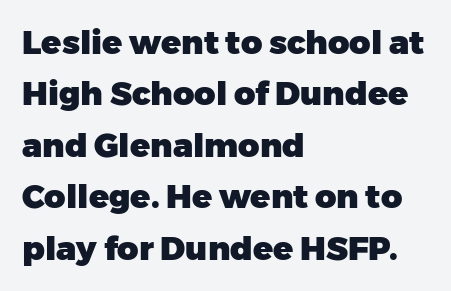
Q: Is the text bold? A: Yes.
Q: Is the text italic (slanted)? A: No, it is upright.
Q: Is the typeface a serif or a sans-serif typeface? A: Sans-serif.
Q: Is the text underlined? A: No.
Q: How is the paragraph aligned? A: Left-aligned.
Q: Is the spacing between letters normal or unusually wide? A: Normal.
Q: Is the spacing between lines tight, normal or loose? A: Normal.
Q: Width (condensed, normal, or wide)? A: Normal.
Q: Stroke contrast? A: Low.
Q: x-height? A: Medium.
Q: Monospaced? A: No.
